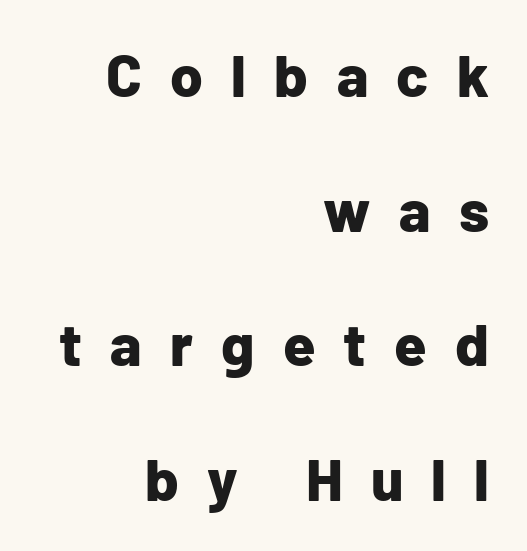
Q: Is the text bold? A: Yes.
Q: Is the text italic (slanted)? A: No, it is upright.
Q: Is the typeface a serif or a sans-serif typeface? A: Sans-serif.
Q: Is the text underlined? A: No.
Q: How is the paragraph aligned? A: Right-aligned.
Q: Is the spacing between letters normal or unusually wide? A: Unusually wide.
Q: Is the spacing between lines tight, normal or loose? A: Loose.
Q: Width (condensed, normal, or wide)? A: Normal.
Q: Stroke contrast? A: Low.
Q: x-height? A: Medium.
Q: Monospaced? A: No.
